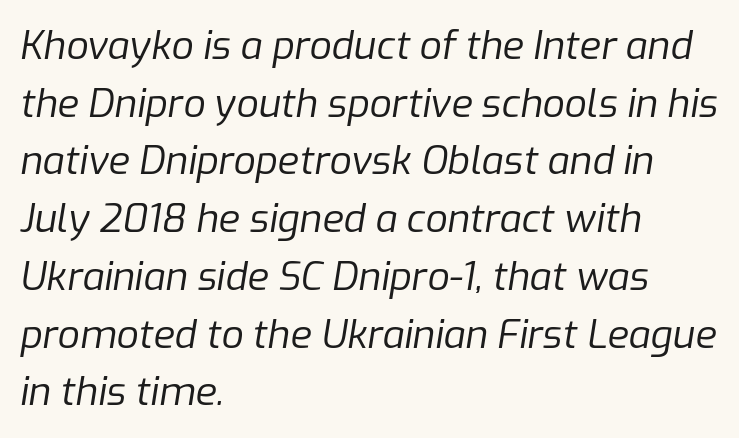
The image shows 39 px regular-weight type, italic (leaning right); set left-aligned, normal line spacing (1.48x), normal letter spacing, not underlined; low stroke contrast and a medium x-height.
